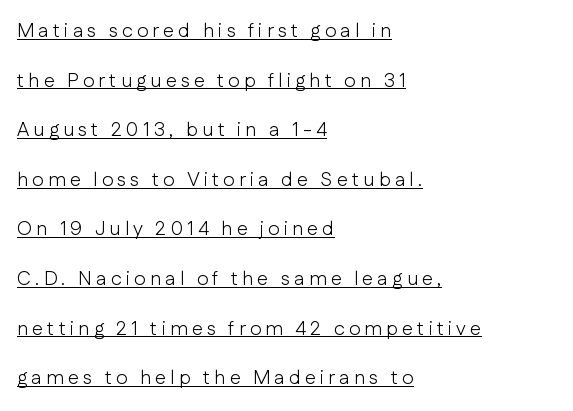
Q: Is the text bold? A: No.
Q: Is the text italic (slanted)? A: No, it is upright.
Q: Is the text underlined? A: Yes.
Q: How is the paragraph aligned? A: Left-aligned.
Q: Is the spacing between letters normal or unusually wide? A: Unusually wide.
Q: Is the spacing between lines tight, normal or loose? A: Loose.
